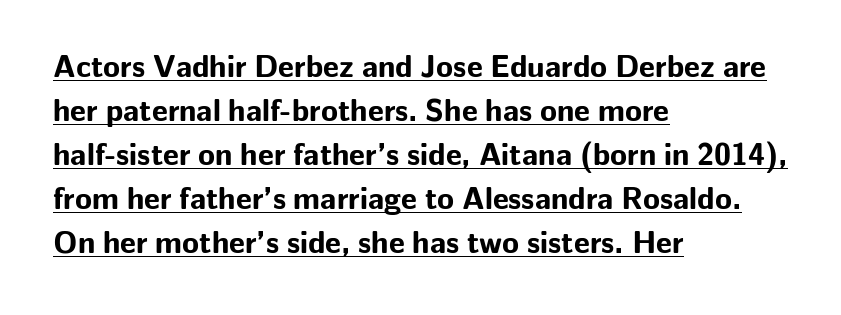
The image shows 31 px bold sans-serif type, upright; set left-aligned, normal line spacing (1.42x), normal letter spacing, underlined; low stroke contrast and a medium x-height.
